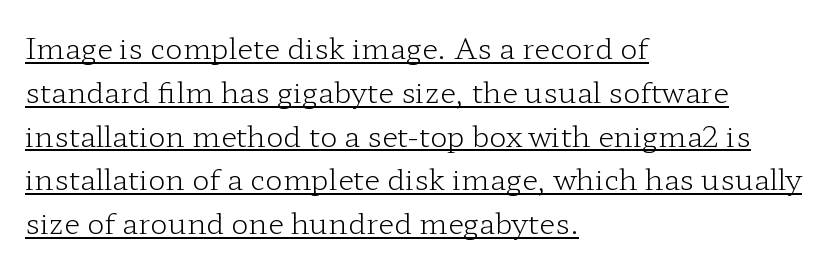
Q: Is the text bold? A: No.
Q: Is the text italic (slanted)? A: No, it is upright.
Q: Is the typeface a serif or a sans-serif typeface? A: Serif.
Q: Is the text underlined? A: Yes.
Q: How is the paragraph aligned? A: Left-aligned.
Q: Is the spacing between letters normal or unusually wide? A: Normal.
Q: Is the spacing between lines tight, normal or loose? A: Normal.
Q: Width (condensed, normal, or wide)? A: Wide.
Q: Stroke contrast? A: Low.
Q: x-height? A: Medium.
Q: Monospaced? A: No.
